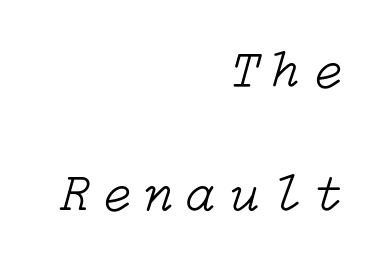
Q: Is the text bold? A: No.
Q: Is the text italic (slanted)? A: Yes, it leans right by about 15 degrees.
Q: Is the text underlined? A: No.
Q: How is the paragraph aligned? A: Right-aligned.
Q: Is the spacing between letters normal or unusually wide? A: Unusually wide.
Q: Is the spacing between lines tight, normal or loose? A: Loose.
Q: Width (condensed, normal, or wide)? A: Normal.
Q: Stroke contrast? A: Low.
Q: x-height? A: Medium.
